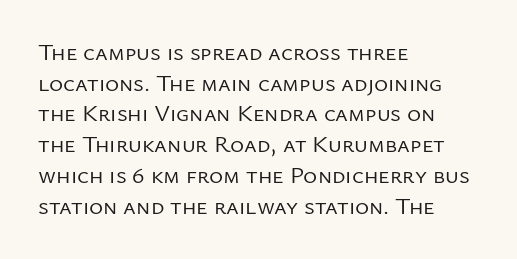
The image shows 24 px text type, upright; set left-aligned, normal line spacing (1.28x), normal letter spacing, not underlined.
